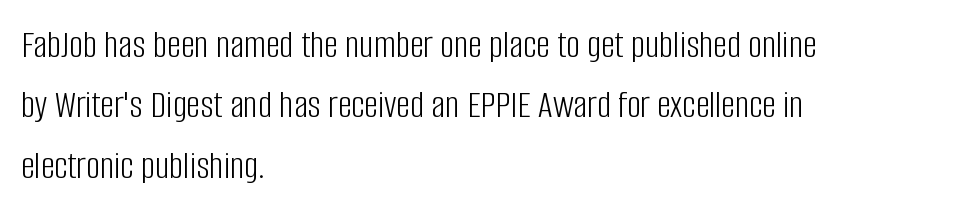
{"serif": "no", "italic": "no", "bold": "no", "weight": "light", "width": "condensed", "stroke_contrast": "low", "x_height": "large", "monospaced": "no", "underline": "no", "align": "left", "line_spacing": "normal", "line_spacing_ratio": 1.55, "letter_spacing": "normal", "letter_spacing_em": 0.0, "glyph_px": 39}
